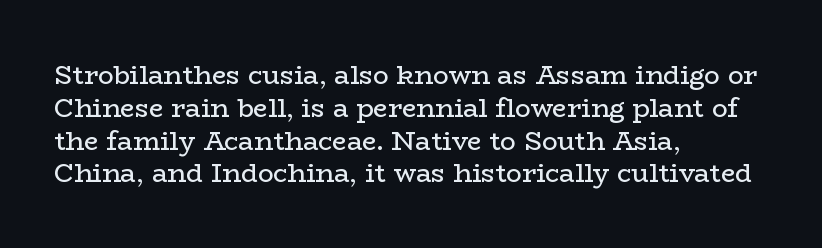
{"italic": "no", "bold": "no", "underline": "no", "align": "left", "line_spacing": "normal", "line_spacing_ratio": 1.26, "letter_spacing": "normal", "letter_spacing_em": 0.0, "glyph_px": 26}
